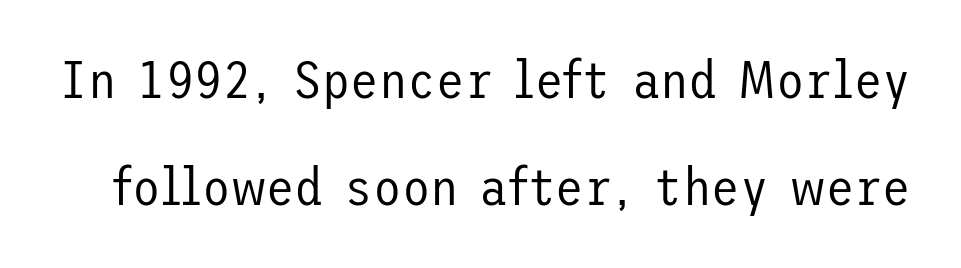
The image shows 52 px regular-weight sans-serif type, upright; set loose line spacing (2.06x), normal letter spacing, not underlined; low stroke contrast and a medium x-height.
